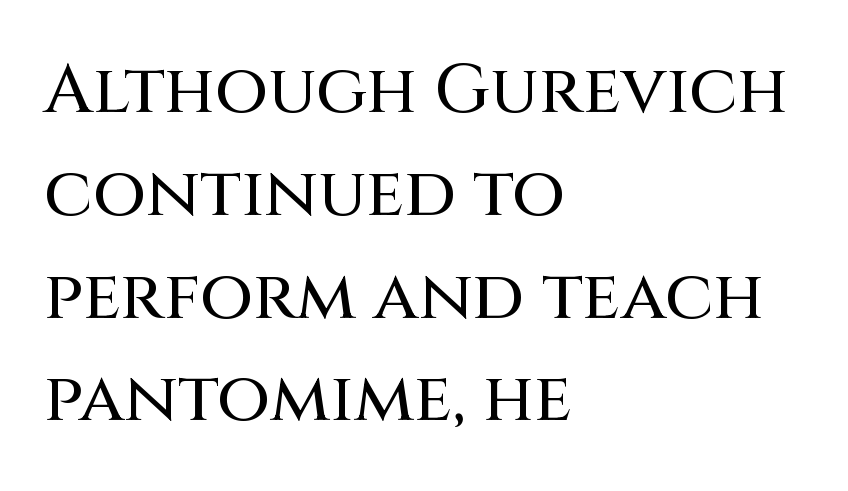
I'd call this a sans setting — the letters go barefoot. Tall strokes in this sample are plumb rather than angled. Honestly, there is no underline to notice here at all. This sample is left-justified, so line endings fall wherever the words run out. Quick note: interline space is typical. Look at the tracking — it's just the regular setting, nothing added.
